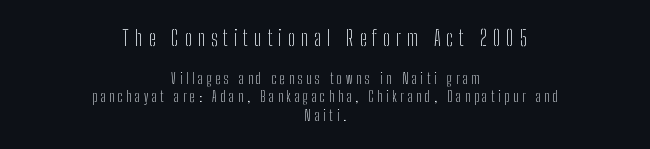
{"italic": "no", "bold": "no", "underline": "no", "align": "center", "line_spacing": "normal", "line_spacing_ratio": 1.33, "letter_spacing": "wide", "letter_spacing_em": 0.28, "larger_block": "first", "size_ratio": 1.5, "glyph_px": 21}
